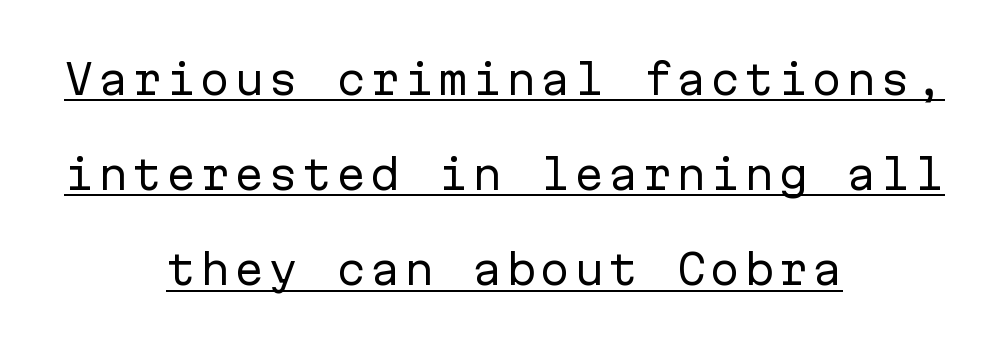
The image shows 40 px regular-weight sans-serif type, upright, monospaced; set centered, loose line spacing (2.38x), underlined; low stroke contrast and a medium x-height.
